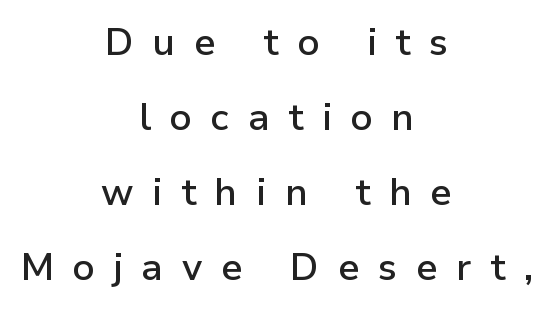
The block of text is sparse from top to bottom, with ample space between rows. Nothing sits at the stroke ends, so this counts as sans-serif. Typesetter's note: demi weight, one step under bold. Words float on clear page, feet unadorned. The passage shown is typed in a proportional face where columns would drift.
